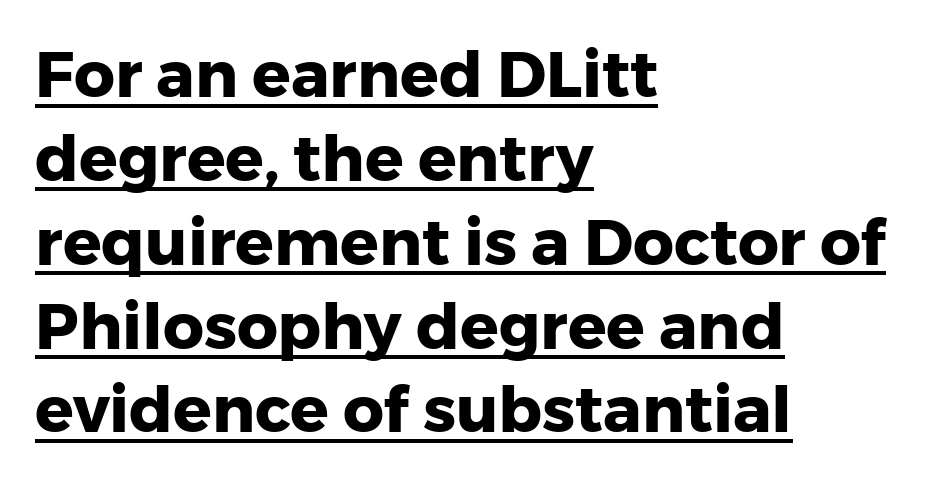
The image shows 64 px heavy sans-serif type, upright; set left-aligned, normal line spacing (1.31x), normal letter spacing, underlined; low stroke contrast and a medium x-height.
